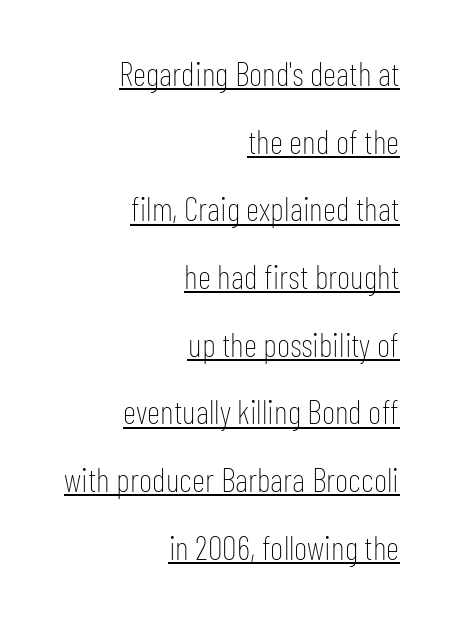
{"serif": "no", "italic": "no", "bold": "no", "weight": "thin", "width": "condensed", "stroke_contrast": "low", "x_height": "medium", "monospaced": "no", "underline": "yes", "align": "right", "line_spacing": "loose", "line_spacing_ratio": 2.05, "letter_spacing": "normal", "letter_spacing_em": 0.0, "glyph_px": 33}
